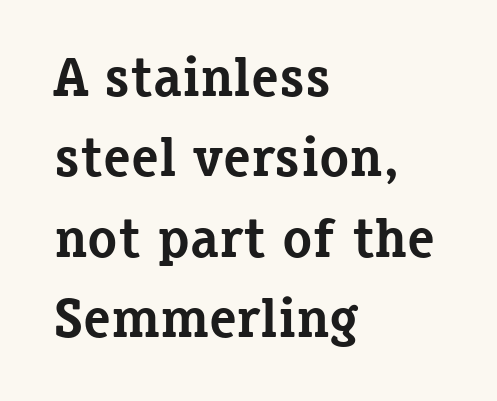
The image shows 55 px bold serif type, upright; set left-aligned, normal line spacing (1.46x), normal letter spacing, not underlined; low stroke contrast and a medium x-height.
